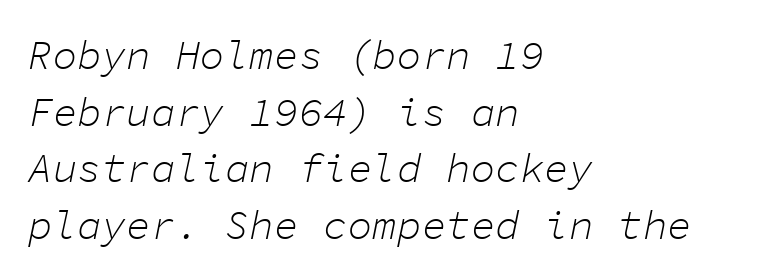
Q: Is the text bold? A: No.
Q: Is the text italic (slanted)? A: Yes, it leans right by about 11 degrees.
Q: Is the text underlined? A: No.
Q: How is the paragraph aligned? A: Left-aligned.
Q: Is the spacing between letters normal or unusually wide? A: Normal.
Q: Is the spacing between lines tight, normal or loose? A: Normal.
Q: Width (condensed, normal, or wide)? A: Normal.
Q: Stroke contrast? A: Low.
Q: x-height? A: Medium.
Q: Monospaced? A: Yes.
